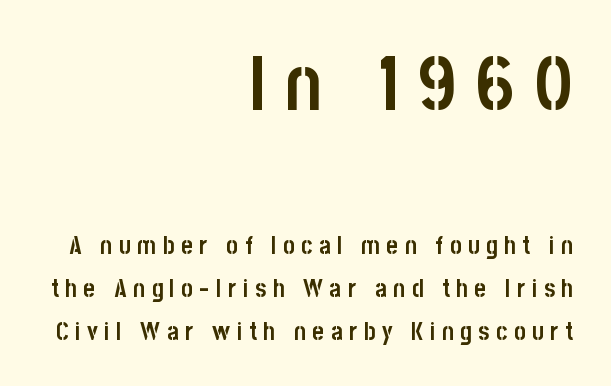
The image shows 76 px semibold, condensed sans-serif type, upright; set right-aligned, line spacing 1.72x, unusually wide letter spacing (+0.26 em), not underlined; the first (top) block is 3.04x larger; low stroke contrast and a large x-height.
